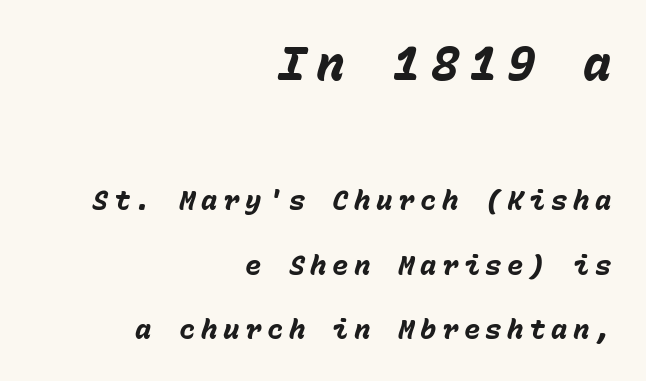
{"italic": "yes", "lean": "right", "slant_degrees": 15, "bold": "yes", "weight": "heavy", "width": "normal", "stroke_contrast": "low", "x_height": "medium", "monospaced": "yes", "underline": "no", "align": "right", "line_spacing": "loose", "line_spacing_ratio": 2.38, "letter_spacing": "wide", "letter_spacing_em": 0.21, "larger_block": "first", "size_ratio": 1.74, "glyph_px": 47}
